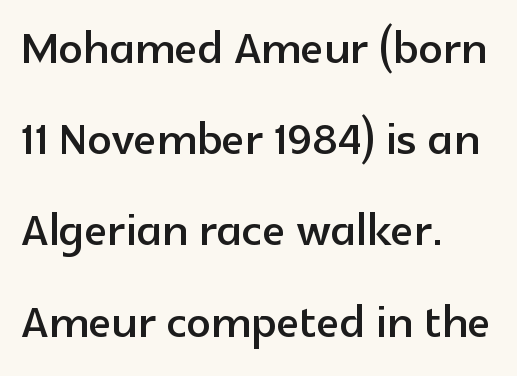
{"serif": "no", "italic": "no", "width": "normal", "x_height": "medium", "monospaced": "no", "underline": "no", "align": "left", "line_spacing": "normal", "line_spacing_ratio": 1.52, "letter_spacing": "normal", "letter_spacing_em": 0.0, "glyph_px": 60}
